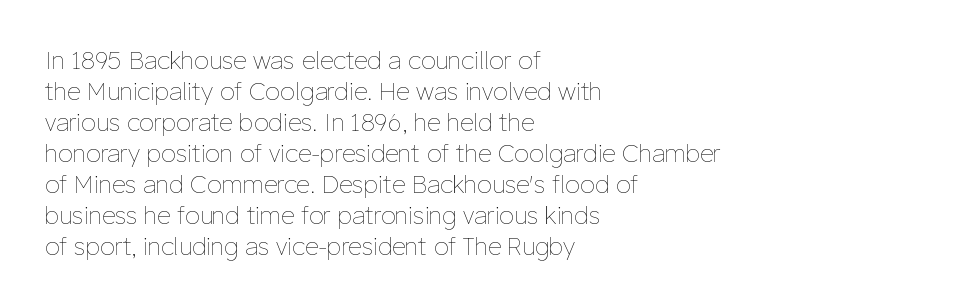
The image shows 24 px text type, upright; set left-aligned, normal line spacing (1.29x), normal letter spacing, not underlined.
